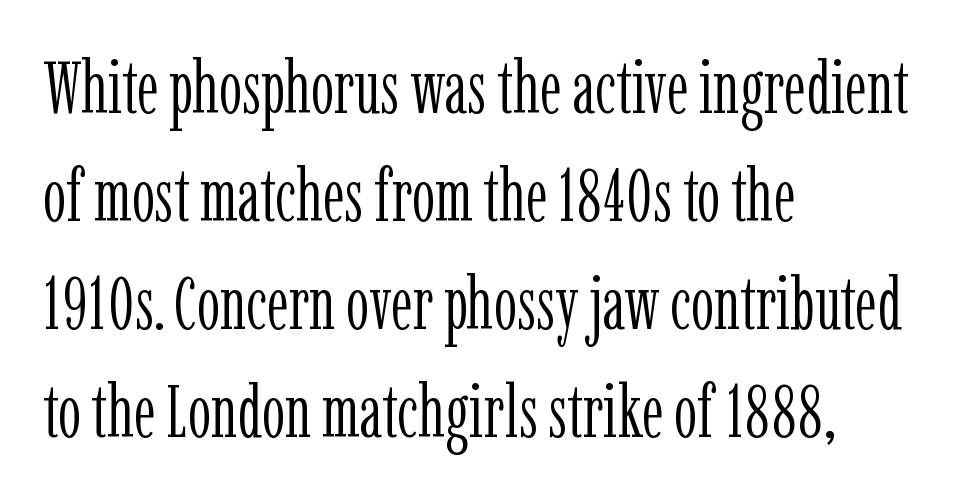
Q: Is the text bold? A: No.
Q: Is the text italic (slanted)? A: No, it is upright.
Q: Is the typeface a serif or a sans-serif typeface? A: Serif.
Q: Is the text underlined? A: No.
Q: How is the paragraph aligned? A: Left-aligned.
Q: Is the spacing between letters normal or unusually wide? A: Normal.
Q: Is the spacing between lines tight, normal or loose? A: Normal.
Q: Width (condensed, normal, or wide)? A: Condensed.
Q: Stroke contrast? A: Low.
Q: x-height? A: Medium.
Q: Monospaced? A: No.
